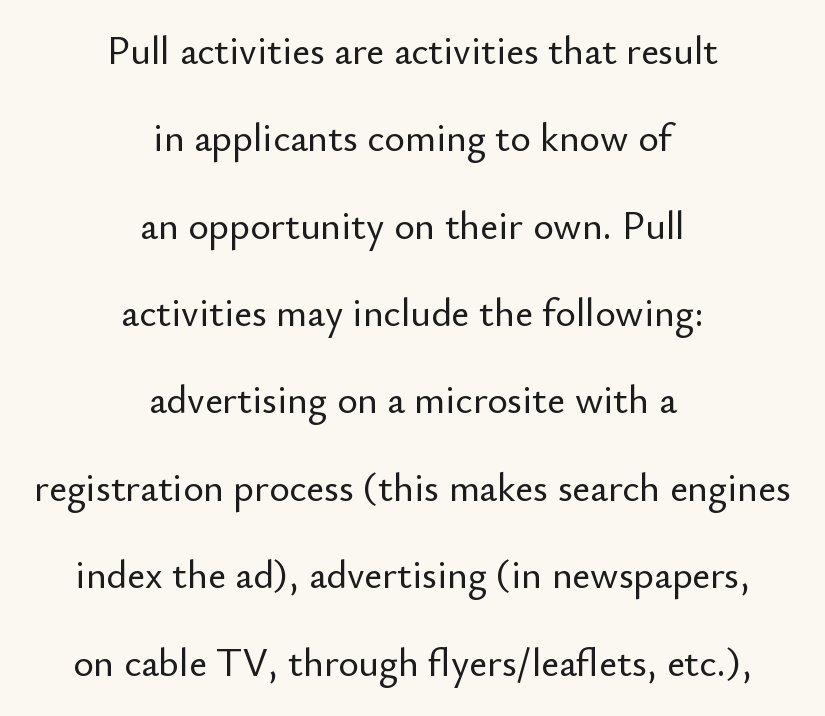
{"serif": "no", "italic": "no", "width": "normal", "stroke_contrast": "low", "x_height": "small", "monospaced": "no", "underline": "no", "align": "center", "line_spacing": "loose", "line_spacing_ratio": 2.24, "letter_spacing": "normal", "letter_spacing_em": 0.0, "glyph_px": 39}
